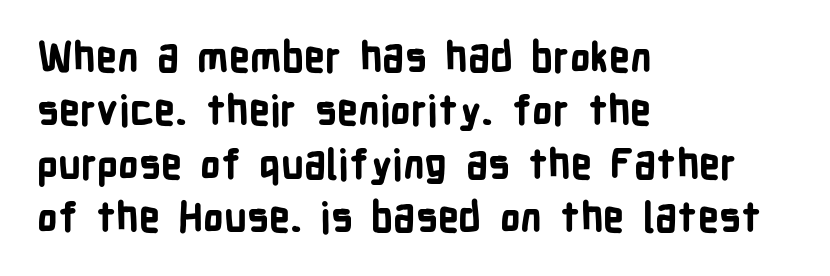
The image shows 41 px bold, condensed sans-serif type, upright; set left-aligned, normal line spacing (1.3x), normal letter spacing, not underlined; low stroke contrast and a medium x-height.
